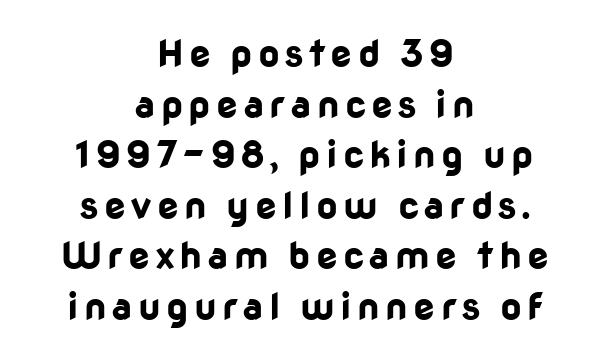
You could not count columns in this text — the font is proportionally spaced. In terms of posture, this sample is upright. Caption: multi-line text, centered on the measure. The specimen omits any rule beneath the text block's lines.
